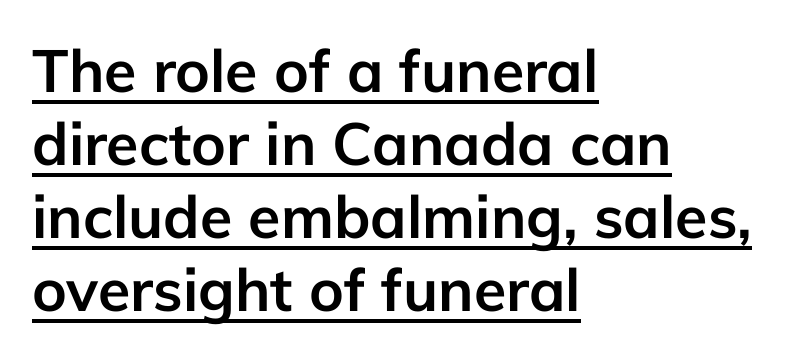
Line starts are locked; line ends wander. Spacing verdict: proportional, widths tailored to each character. The rendering shows plain stroke endings on the letterforms — a sans-serif design. Tall strokes in this sample are plumb rather than angled.
